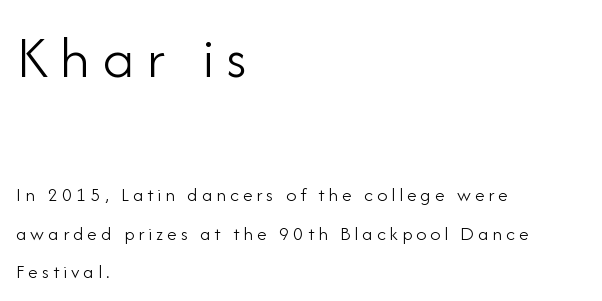
{"serif": "no", "italic": "no", "bold": "no", "weight": "light", "width": "normal", "stroke_contrast": "low", "x_height": "small", "monospaced": "no", "underline": "no", "align": "left", "line_spacing": "loose", "line_spacing_ratio": 1.91, "letter_spacing": "wide", "letter_spacing_em": 0.2, "larger_block": "first", "size_ratio": 3.05, "glyph_px": 61}
